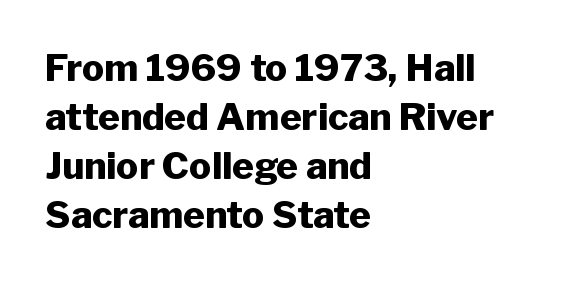
{"serif": "no", "italic": "no", "bold": "yes", "weight": "heavy", "width": "normal", "stroke_contrast": "low", "x_height": "medium", "monospaced": "no", "underline": "no", "align": "left", "line_spacing": "normal", "line_spacing_ratio": 1.32, "letter_spacing": "normal", "letter_spacing_em": 0.0, "glyph_px": 37}
